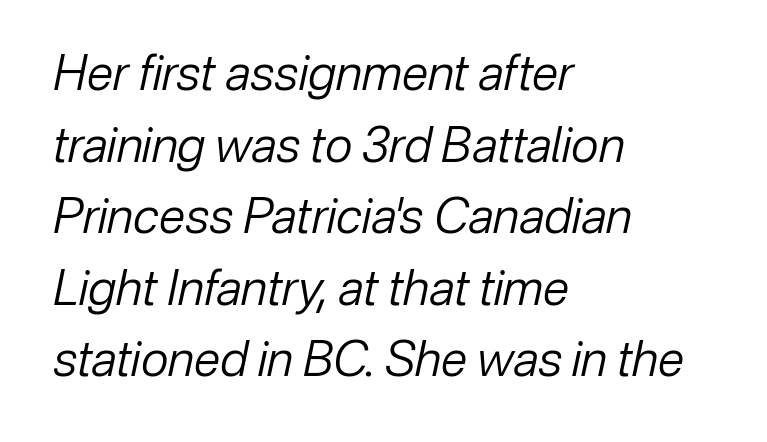
{"italic": "yes", "lean": "right", "slant_degrees": 12, "bold": "no", "weight": "regular", "width": "normal", "stroke_contrast": "low", "x_height": "medium", "monospaced": "no", "underline": "no", "align": "left", "line_spacing": "normal", "line_spacing_ratio": 1.49, "letter_spacing": "normal", "letter_spacing_em": 0.0, "glyph_px": 48}
